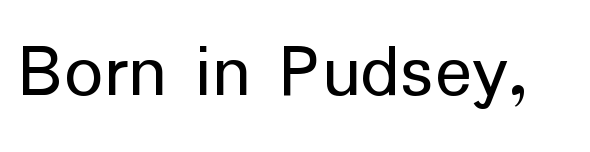
{"serif": "no", "italic": "no", "bold": "no", "weight": "regular", "width": "normal", "stroke_contrast": "low", "x_height": "medium", "monospaced": "no", "underline": "no", "letter_spacing": "normal", "letter_spacing_em": 0.0, "glyph_px": 78}
